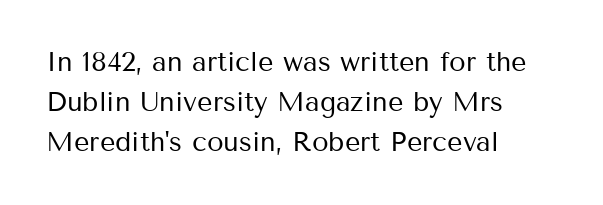
{"italic": "no", "bold": "no", "underline": "no", "align": "left", "line_spacing": "normal", "line_spacing_ratio": 1.49, "letter_spacing": "normal", "letter_spacing_em": 0.0, "glyph_px": 27}
